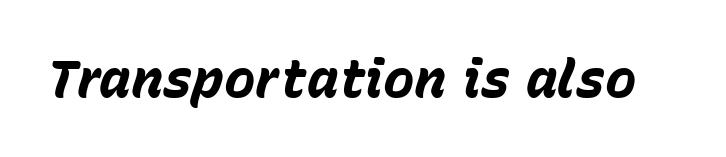
The foot of each line stays bare and open. It's the slanting kind of type. Varying glyph widths throughout — classic text-font behaviour. What stands out about the letter spacing? Nothing — it is the standard amount.
